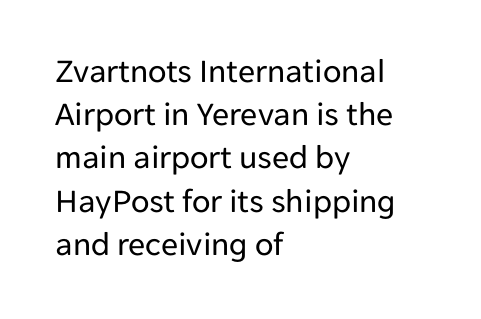
This is sans-serif lettering, the kind often seen on screens and signage. Only glyphs here, with clear space below each row. The compositor pushed each line to the left boundary. Does the leading feel generous? No, just average. Ordinary non-slanted type is in use.
